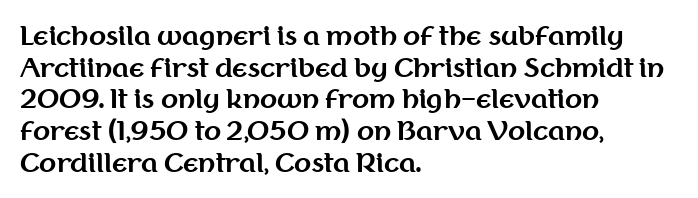
{"italic": "no", "bold": "yes", "underline": "no", "align": "left", "line_spacing": "normal", "line_spacing_ratio": 1.27, "letter_spacing": "normal", "letter_spacing_em": 0.0, "glyph_px": 25}
